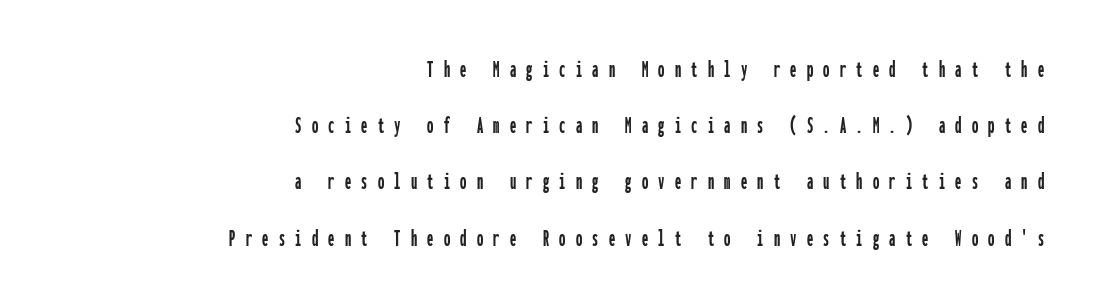
Which margin do the lines hug? The right one — the left edge is uneven. The glyphs are unaccompanied by any horizontal stroke below them. The passage shown stacks its lines with a broad gap. Does the lettering tilt? It doesn't — this is upright. Substantial extra tracking has been applied to these lines.
